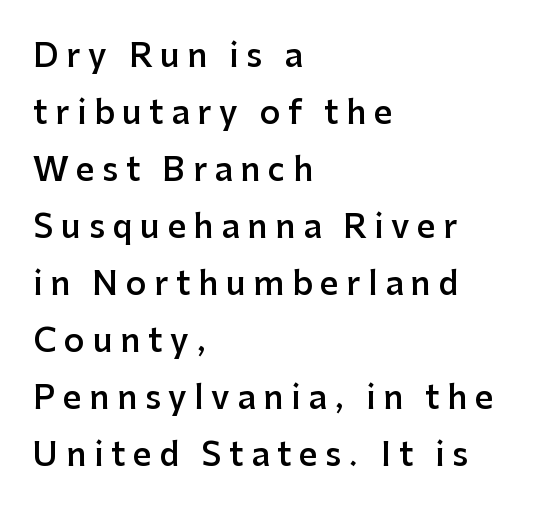
The image shows 32 px semibold sans-serif type, upright; set left-aligned, line spacing 1.78x, unusually wide letter spacing (+0.24 em), not underlined; low stroke contrast and a medium x-height.
